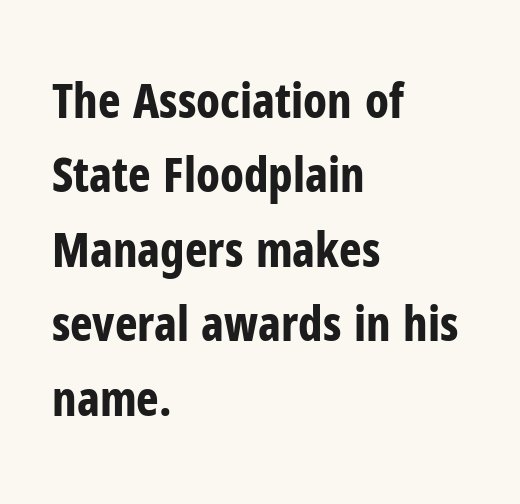
Think of a printed novel: that variable character pitch is what you see here. The passage is arranged the way most books set body copy — flush left. Does the weight exceed regular? Yes, all the way to bold. These lines keep a tight, regular rhythm from letter to letter. In terms of posture, this sample is upright. This sample uses a sans-serif face.
